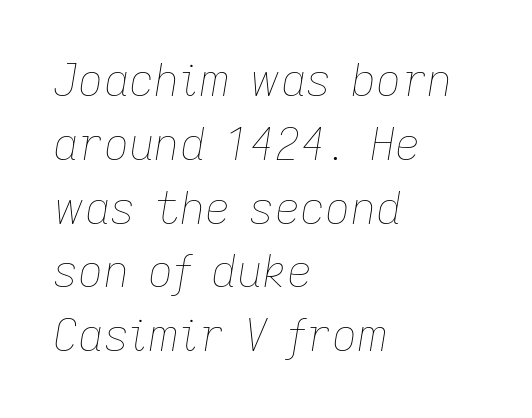
Anything drawn beneath the words? Only blank space. Note the varied advance widths — an 'i' is clearly narrower than an 'm'. Is the type slanted? Yes — the strokes lean at a clear angle. One glance says typical: line gaps are just what's usual. Counters stay open thanks to moderate or lighter strokes. What stands out about the letter spacing? Nothing — it is the standard amount.
